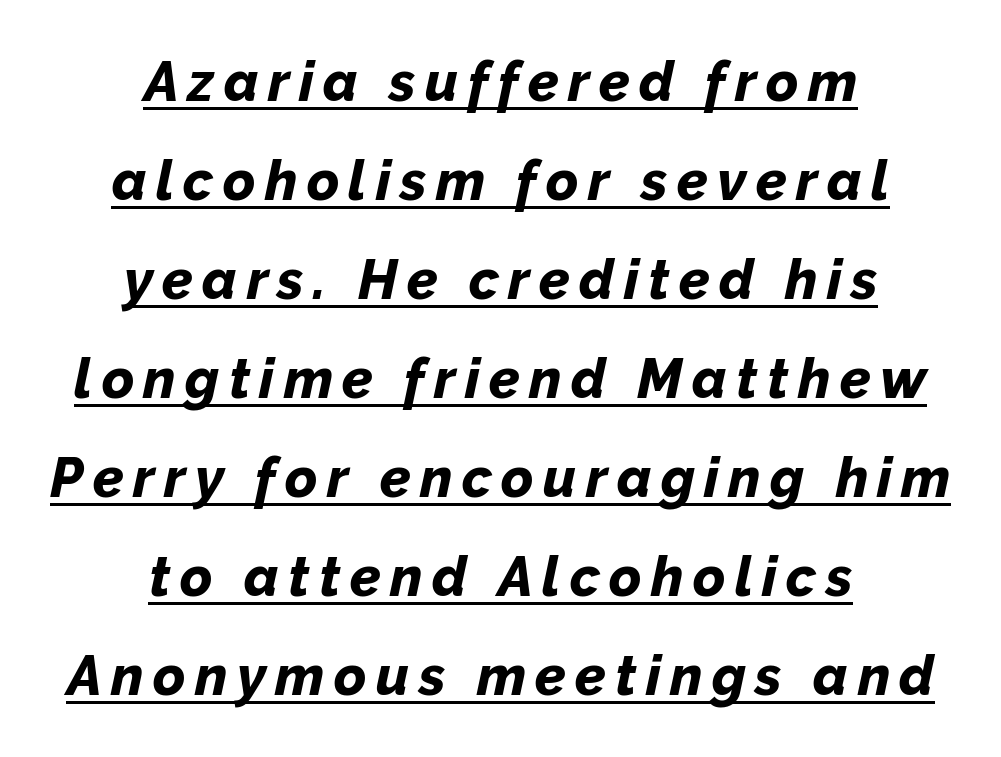
{"italic": "yes", "lean": "right", "slant_degrees": 12, "bold": "yes", "weight": "bold", "width": "normal", "stroke_contrast": "low", "x_height": "medium", "monospaced": "no", "underline": "yes", "align": "center", "line_spacing_ratio": 1.8, "glyph_px": 55}
